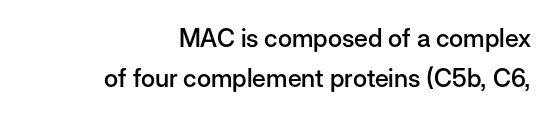
There is no visible air inserted between adjacent glyphs. Normally led — the rows are evenly, conventionally spaced. Quick note: underline off. It's the straight-up-and-down kind of type. This rendering uses right alignment, leaving the left contour irregular.
